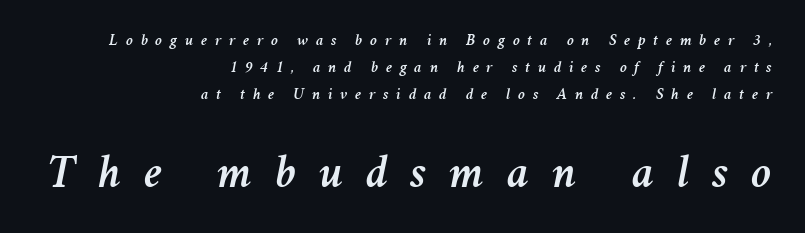
Q: Is the text italic (slanted)? A: Yes, it leans right by about 11 degrees.
Q: Is the text underlined? A: No.
Q: How is the paragraph aligned? A: Right-aligned.
Q: Is the spacing between letters normal or unusually wide? A: Unusually wide.
Q: Is the spacing between lines tight, normal or loose? A: Normal.
Q: Which block of text is set in a larger size, the first (top) or the second (bottom)? A: The second (bottom) one.
Q: Width (condensed, normal, or wide)? A: Normal.
Q: Stroke contrast? A: Medium.
Q: x-height? A: Medium.
Q: Monospaced? A: No.
